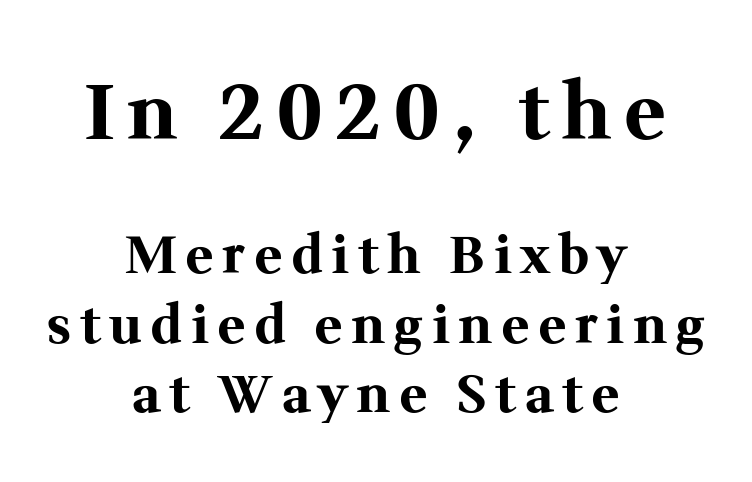
Q: Is the text bold? A: Yes.
Q: Is the text italic (slanted)? A: No, it is upright.
Q: Is the typeface a serif or a sans-serif typeface? A: Serif.
Q: Is the text underlined? A: No.
Q: How is the paragraph aligned? A: Centered.
Q: Is the spacing between lines tight, normal or loose? A: Normal.
Q: Which block of text is set in a larger size, the first (top) or the second (bottom)? A: The first (top) one.
Q: Width (condensed, normal, or wide)? A: Normal.
Q: Stroke contrast? A: Medium.
Q: x-height? A: Medium.
Q: Monospaced? A: No.
